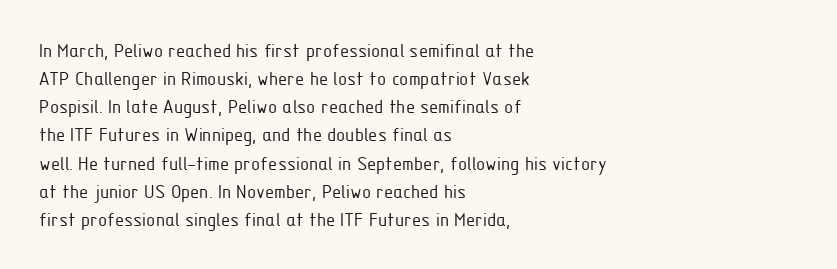
{"italic": "no", "bold": "no", "underline": "no", "align": "left", "line_spacing": "normal", "line_spacing_ratio": 1.34, "letter_spacing": "normal", "letter_spacing_em": 0.0, "glyph_px": 21}
